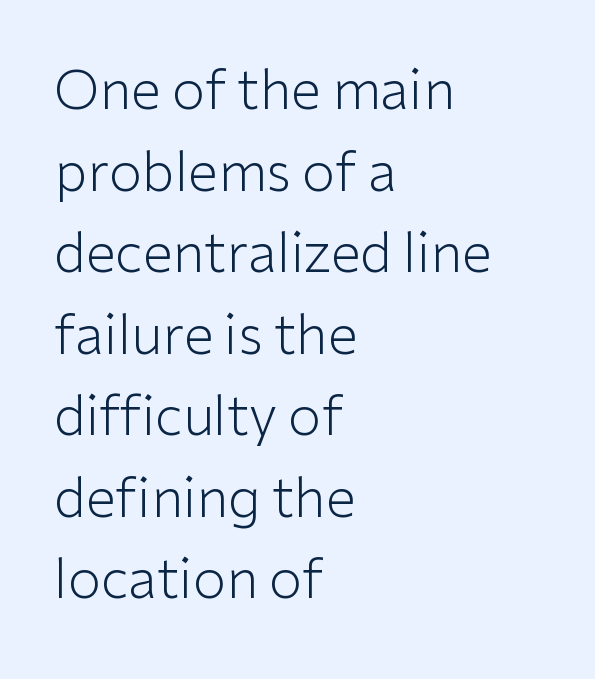
{"serif": "no", "italic": "no", "bold": "no", "weight": "light", "width": "normal", "stroke_contrast": "low", "x_height": "medium", "monospaced": "no", "underline": "no", "align": "left", "line_spacing": "normal", "line_spacing_ratio": 1.51, "letter_spacing": "normal", "letter_spacing_em": 0.0, "glyph_px": 54}
